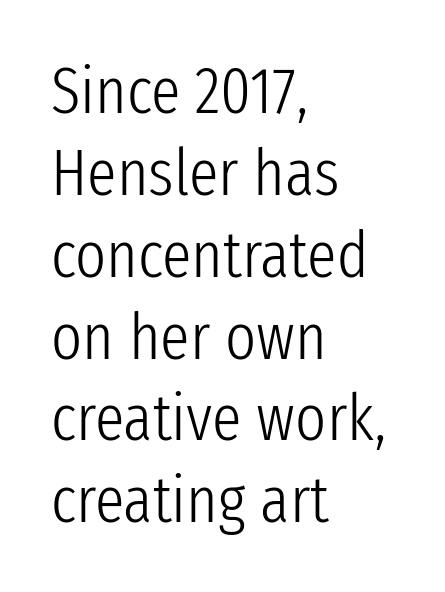
{"serif": "no", "italic": "no", "bold": "no", "weight": "light", "width": "condensed", "stroke_contrast": "low", "x_height": "medium", "monospaced": "no", "underline": "no", "align": "left", "line_spacing_ratio": 1.24, "letter_spacing": "normal", "letter_spacing_em": 0.0, "glyph_px": 66}
